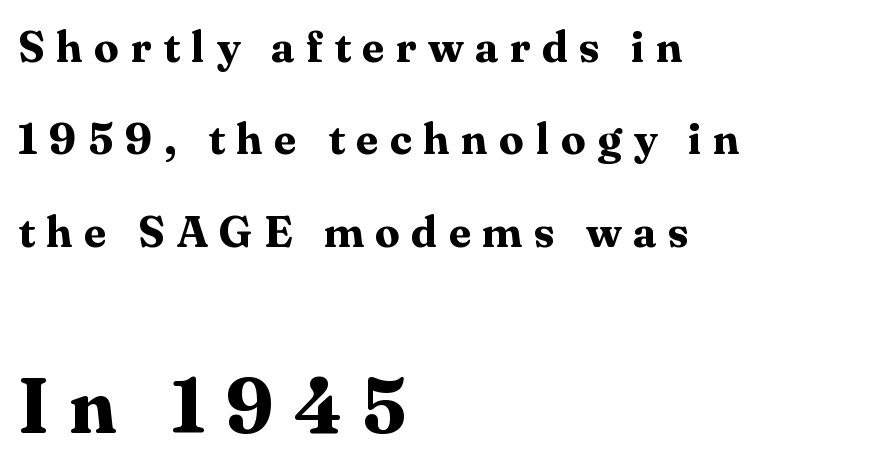
The image shows 77 px bold serif type, upright; set left-aligned, loose line spacing (2.1x), unusually wide letter spacing (+0.26 em), not underlined; the second (bottom) block is 1.75x larger; medium stroke contrast and a medium x-height.
